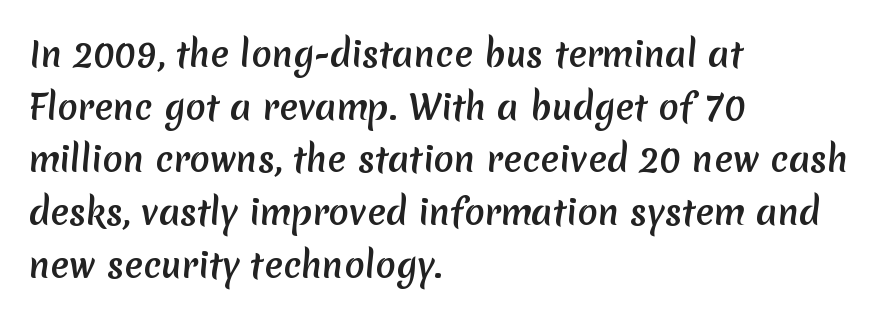
This sample has the flowing, uneven cadence of proportional lettering. Look at the bottom of the vertical strokes: they stop flat, with no serifs. Caption: standard tracking, unaltered. Words float on clear page, feet unadorned.
